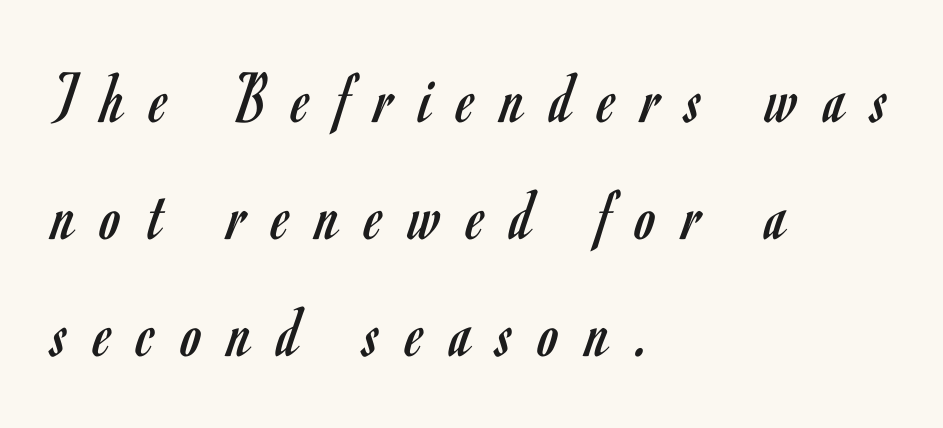
{"serif": "no", "bold": "no", "weight": "regular", "width": "condensed", "stroke_contrast": "low", "x_height": "small", "monospaced": "no", "underline": "no", "align": "left", "line_spacing": "normal", "line_spacing_ratio": 1.58, "letter_spacing": "wide", "letter_spacing_em": 0.36, "glyph_px": 74}
